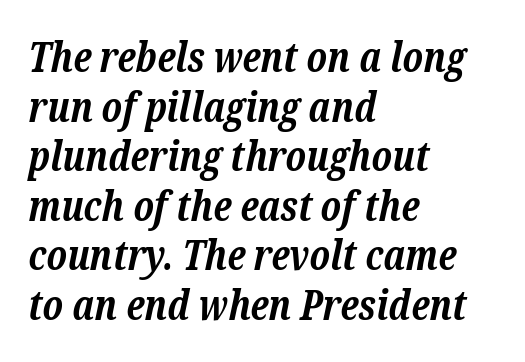
Q: Is the text bold? A: Yes.
Q: Is the text italic (slanted)? A: Yes, it leans right by about 12 degrees.
Q: Is the typeface a serif or a sans-serif typeface? A: Serif.
Q: Is the text underlined? A: No.
Q: How is the paragraph aligned? A: Left-aligned.
Q: Is the spacing between letters normal or unusually wide? A: Normal.
Q: Width (condensed, normal, or wide)? A: Normal.
Q: Stroke contrast? A: Low.
Q: x-height? A: Medium.
Q: Monospaced? A: No.
